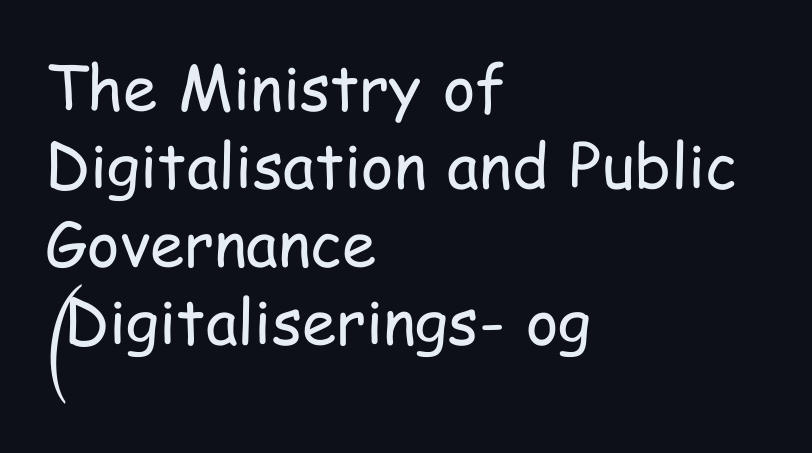
Q: Is the text bold? A: No.
Q: Is the text italic (slanted)? A: No, it is upright.
Q: Is the typeface a serif or a sans-serif typeface? A: Sans-serif.
Q: Is the text underlined? A: No.
Q: How is the paragraph aligned? A: Left-aligned.
Q: Is the spacing between letters normal or unusually wide? A: Normal.
Q: Is the spacing between lines tight, normal or loose? A: Normal.
Q: Width (condensed, normal, or wide)? A: Condensed.
Q: Stroke contrast? A: Low.
Q: x-height? A: Medium.
Q: Monospaced? A: No.
